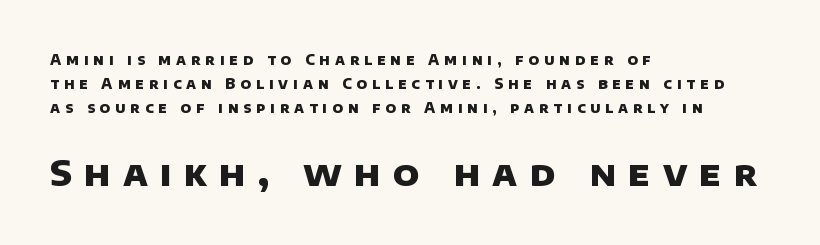
Q: Is the text bold? A: Yes.
Q: Is the typeface a serif or a sans-serif typeface? A: Sans-serif.
Q: Is the text underlined? A: No.
Q: How is the paragraph aligned? A: Left-aligned.
Q: Is the spacing between letters normal or unusually wide? A: Unusually wide.
Q: Is the spacing between lines tight, normal or loose? A: Normal.
Q: Which block of text is set in a larger size, the first (top) or the second (bottom)? A: The second (bottom) one.
Q: Width (condensed, normal, or wide)? A: Normal.
Q: Stroke contrast? A: Low.
Q: x-height? A: Large.
Q: Monospaced? A: No.
